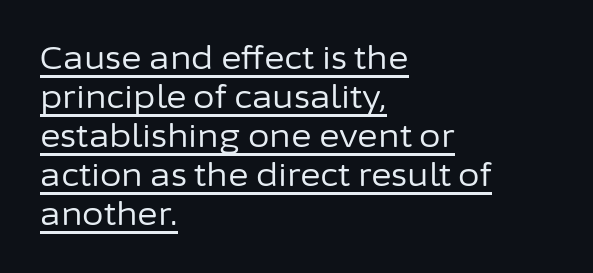
{"serif": "no", "italic": "no", "bold": "no", "weight": "regular", "width": "normal", "stroke_contrast": "low", "x_height": "medium", "monospaced": "no", "underline": "yes", "align": "left", "line_spacing": "normal", "line_spacing_ratio": 1.26, "letter_spacing": "normal", "letter_spacing_em": 0.0, "glyph_px": 31}
